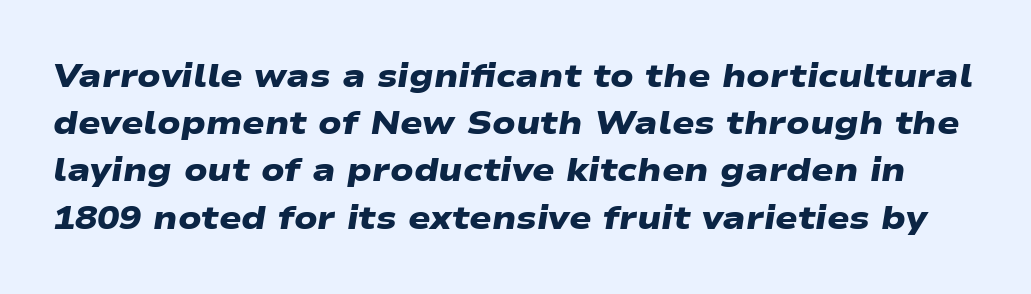
Each letter keeps its own natural width here, so spacing adapts to shape. Successive baselines arrive at the customary interval. Every letter is thick-stroked: bold, no question. The glyphs are unaccompanied by any horizontal stroke below them. No extra tracking has been applied to these lines. No feet cap the strokes, marking this as sans-serif type.
